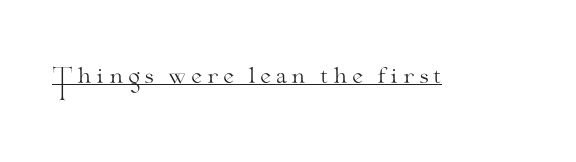
{"italic": "no", "bold": "no", "underline": "yes", "letter_spacing": "wide", "letter_spacing_em": 0.2, "glyph_px": 21}
